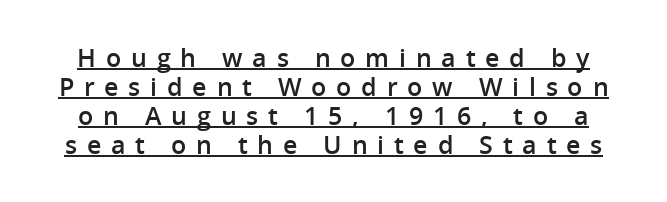
The image shows 25 px text type, upright; set line spacing 1.16x, unusually wide letter spacing (+0.39 em), underlined.
